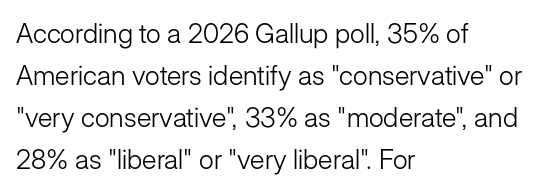
{"italic": "no", "bold": "no", "underline": "no", "align": "left", "line_spacing": "normal", "line_spacing_ratio": 1.56, "letter_spacing": "normal", "letter_spacing_em": 0.0, "glyph_px": 27}
